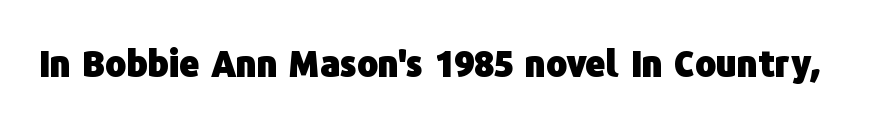
{"serif": "no", "italic": "no", "bold": "yes", "weight": "heavy", "width": "normal", "stroke_contrast": "low", "x_height": "medium", "monospaced": "no", "underline": "no", "letter_spacing": "normal", "letter_spacing_em": 0.0, "glyph_px": 35}
